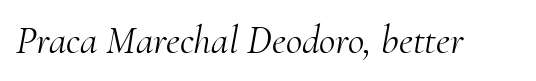
The image shows 40 px light serif type, italic (leaning right); set normal letter spacing, not underlined; medium stroke contrast and a small x-height.
